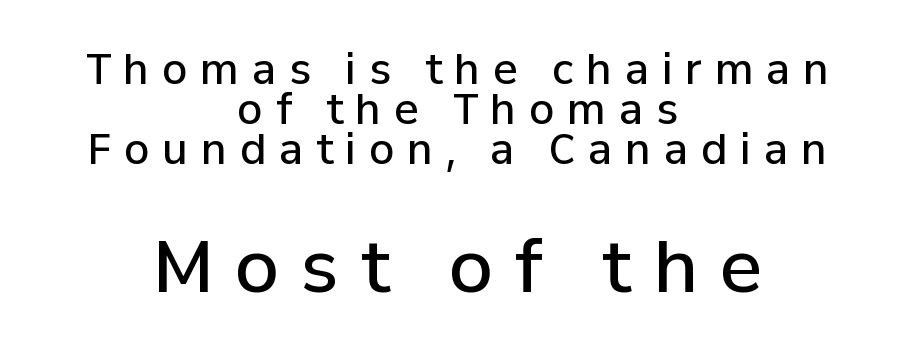
{"serif": "no", "italic": "no", "bold": "semi", "weight": "semibold", "width": "normal", "stroke_contrast": "low", "x_height": "medium", "monospaced": "no", "underline": "no", "align": "center", "line_spacing": "tight", "line_spacing_ratio": 0.98, "letter_spacing": "wide", "letter_spacing_em": 0.31, "larger_block": "second", "size_ratio": 1.73, "glyph_px": 71}
